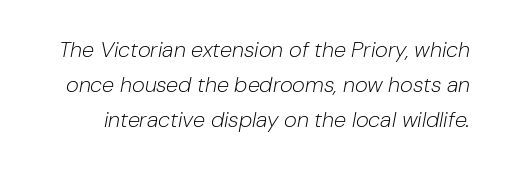
Line spacing here is normal. The font is comparable to plain body text, perhaps lighter. The passage shown has conventional tracking throughout. Any mark beneath the type? The region is blank. The whole block is typeset with a tilt.
